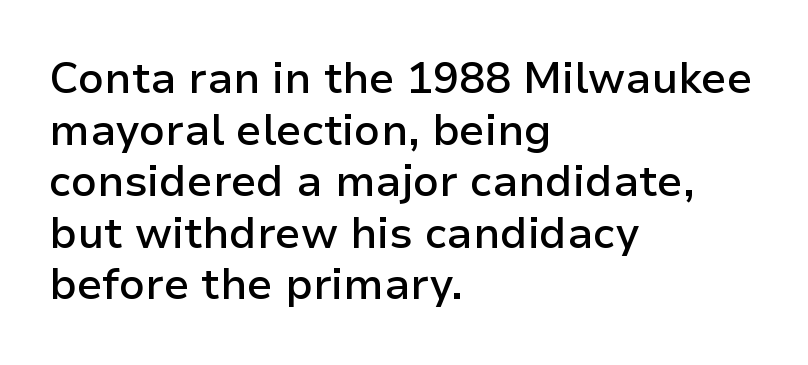
Q: Is the text bold? A: Semi-bold.
Q: Is the text italic (slanted)? A: No, it is upright.
Q: Is the typeface a serif or a sans-serif typeface? A: Sans-serif.
Q: Is the text underlined? A: No.
Q: How is the paragraph aligned? A: Left-aligned.
Q: Is the spacing between letters normal or unusually wide? A: Normal.
Q: Width (condensed, normal, or wide)? A: Normal.
Q: Stroke contrast? A: Low.
Q: x-height? A: Medium.
Q: Monospaced? A: No.
